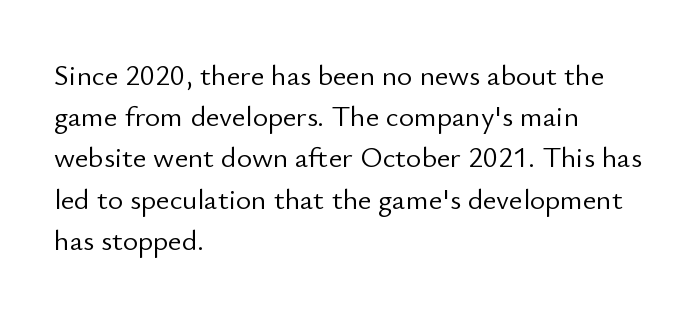
The image shows 29 px light sans-serif type, upright; set left-aligned, normal line spacing (1.42x), normal letter spacing, not underlined; low stroke contrast and a small x-height.
